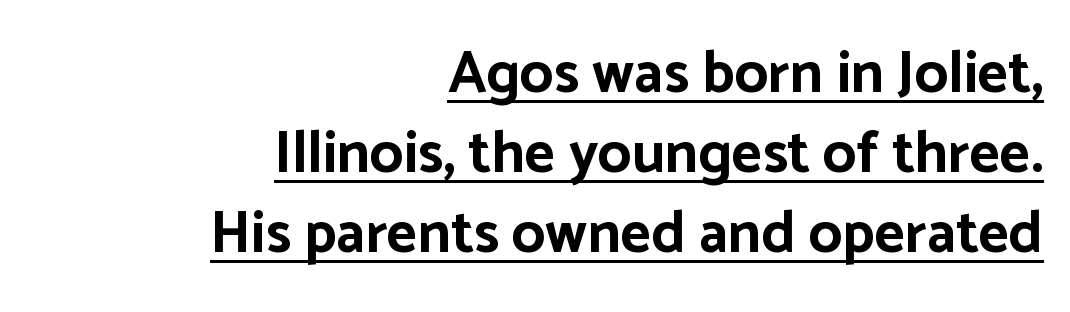
The image shows 59 px bold sans-serif type, upright; set right-aligned, normal line spacing (1.36x), normal letter spacing, underlined; low stroke contrast and a medium x-height.
